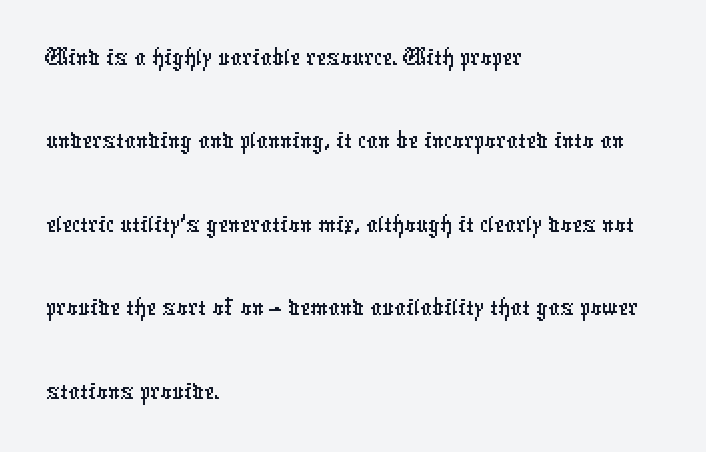
The lines are quadded left. Whoever set this chose a conventional vertical rhythm. Varying glyph widths throughout — classic text-font behaviour. Words appear dense and cohesive because spacing is normal.
